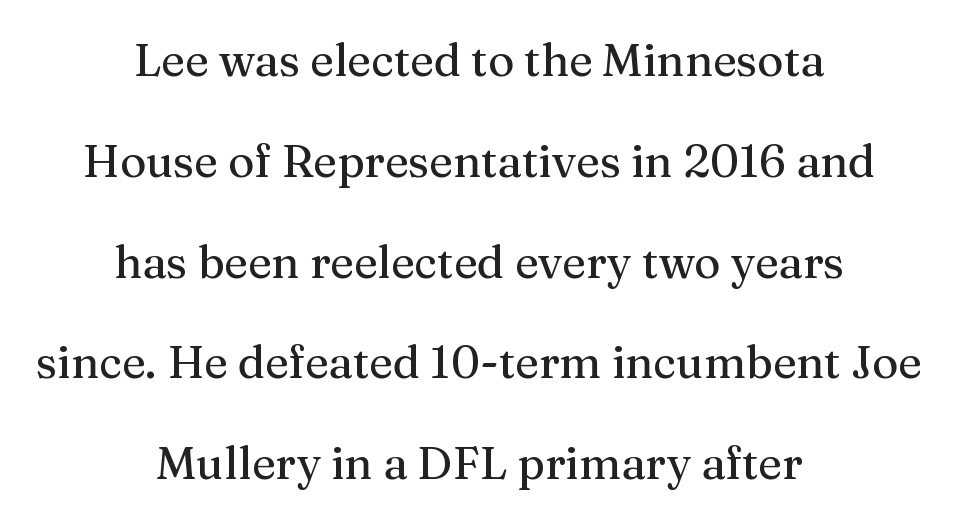
This sample has the flowing, uneven cadence of proportional lettering. Here the glyphs are tracked normally, forming tight word shapes. Serif or sans? Serif — the stroke terminals have little feet. Rule under the text: the space is simply empty. Notice how the stems are strictly vertical — no italics here. Rows of type keep a wide berth in the vertical direction.
